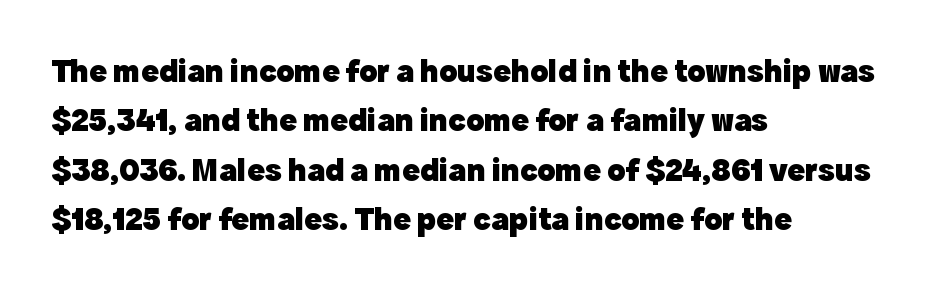
Q: Is the text bold? A: Yes.
Q: Is the text italic (slanted)? A: No, it is upright.
Q: Is the typeface a serif or a sans-serif typeface? A: Sans-serif.
Q: Is the text underlined? A: No.
Q: How is the paragraph aligned? A: Left-aligned.
Q: Is the spacing between letters normal or unusually wide? A: Normal.
Q: Is the spacing between lines tight, normal or loose? A: Normal.
Q: Width (condensed, normal, or wide)? A: Normal.
Q: x-height? A: Medium.
Q: Monospaced? A: No.
